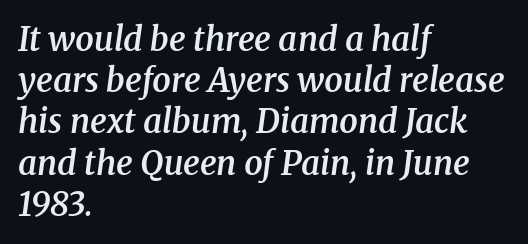
{"serif": "yes", "italic": "yes", "lean": "right", "slant_degrees": 8, "bold": "semi", "weight": "semibold", "width": "normal", "stroke_contrast": "medium", "x_height": "medium", "monospaced": "no", "underline": "no", "align": "left", "line_spacing": "normal", "line_spacing_ratio": 1.25, "letter_spacing": "normal", "letter_spacing_em": 0.0, "glyph_px": 33}
